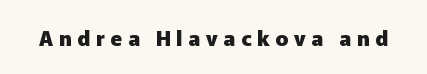
Q: Is the text bold? A: Yes.
Q: Is the text italic (slanted)? A: No, it is upright.
Q: Is the text underlined? A: No.
Q: Is the spacing between letters normal or unusually wide? A: Unusually wide.
